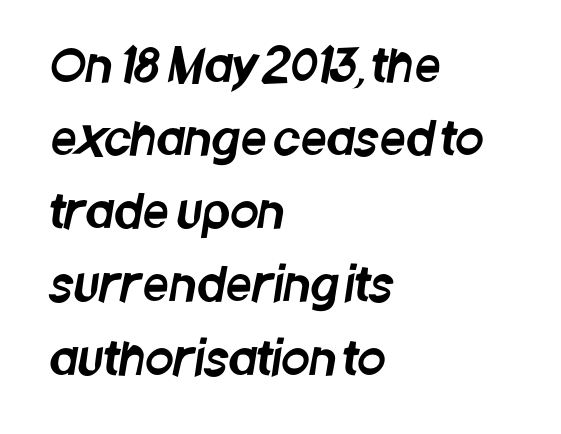
Is the letter spacing exaggerated? No — it looks like the ordinary default. The letters advance in unequal steps, a hallmark of proportional type. Honestly, there is no underline to notice here at all. Check where the strokes stop: nothing finishes them off — pure sans. Quick note: interline space is typical. The lines in this sample share a left origin and differ only in where they stop.
